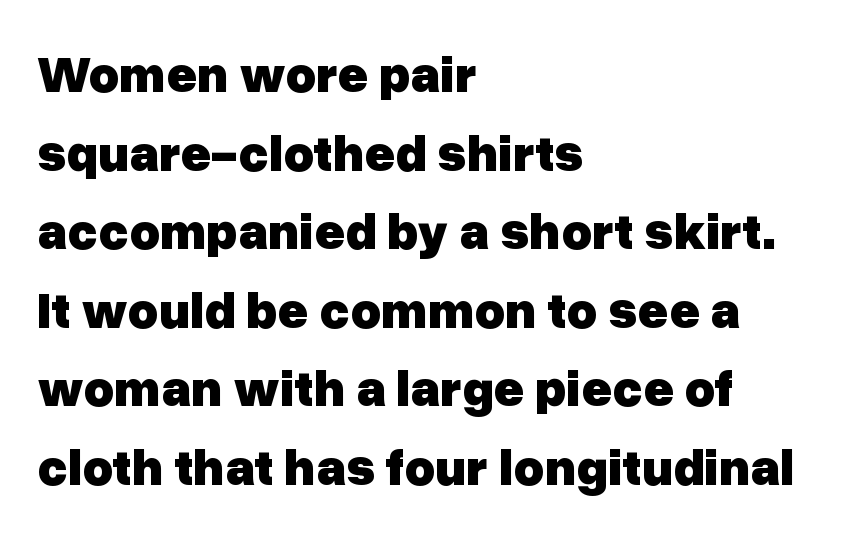
Q: Is the text bold? A: Yes.
Q: Is the text italic (slanted)? A: No, it is upright.
Q: Is the typeface a serif or a sans-serif typeface? A: Sans-serif.
Q: Is the text underlined? A: No.
Q: How is the paragraph aligned? A: Left-aligned.
Q: Is the spacing between letters normal or unusually wide? A: Normal.
Q: Is the spacing between lines tight, normal or loose? A: Normal.
Q: Width (condensed, normal, or wide)? A: Normal.
Q: Stroke contrast? A: Low.
Q: x-height? A: Medium.
Q: Monospaced? A: No.
